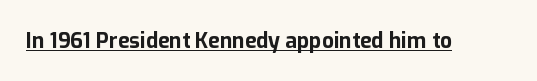
Emphasis is given by a line drawn under the lettering. Weight: bold. Honestly, the letter spacing is just normal — you wouldn't notice it. Is there any slant? The stems are plumb.
